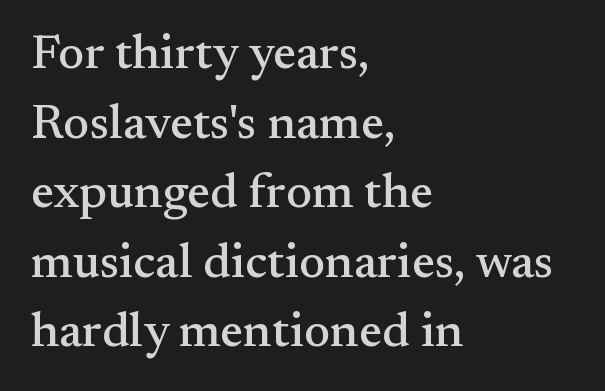
The image shows 49 px serif type, upright; set left-aligned, normal line spacing (1.42x), normal letter spacing, not underlined; medium stroke contrast and a small x-height.
